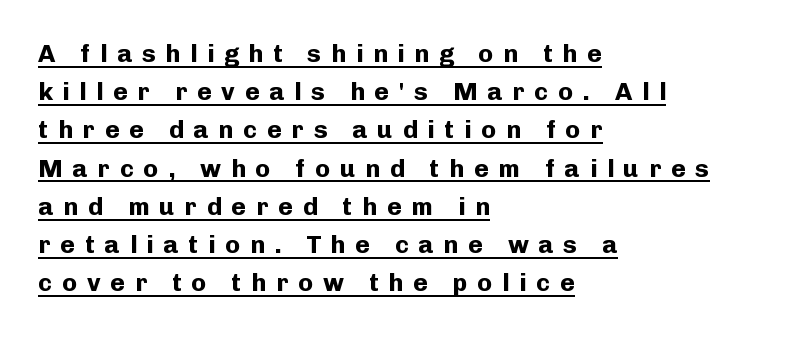
Q: Is the text bold? A: Yes.
Q: Is the text italic (slanted)? A: No, it is upright.
Q: Is the text underlined? A: Yes.
Q: How is the paragraph aligned? A: Left-aligned.
Q: Is the spacing between letters normal or unusually wide? A: Unusually wide.
Q: Is the spacing between lines tight, normal or loose? A: Normal.
